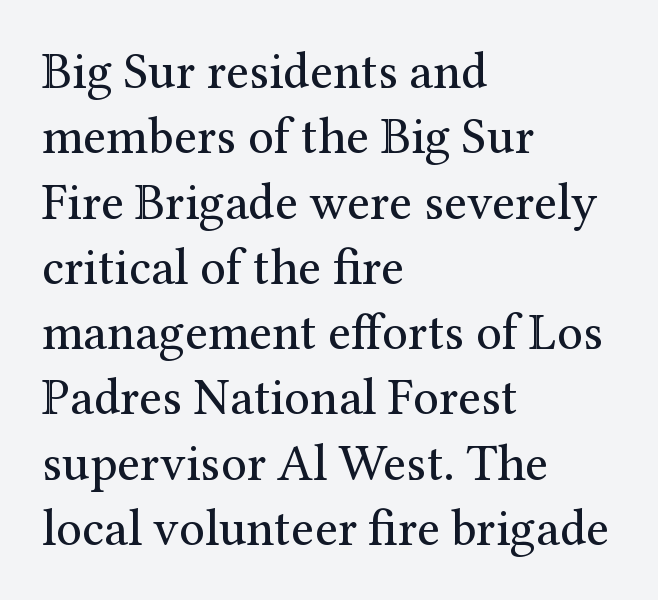
{"serif": "yes", "italic": "no", "bold": "no", "weight": "regular", "width": "normal", "stroke_contrast": "medium", "x_height": "medium", "monospaced": "no", "underline": "no", "align": "left", "line_spacing": "normal", "line_spacing_ratio": 1.28, "letter_spacing": "normal", "letter_spacing_em": 0.0, "glyph_px": 51}
